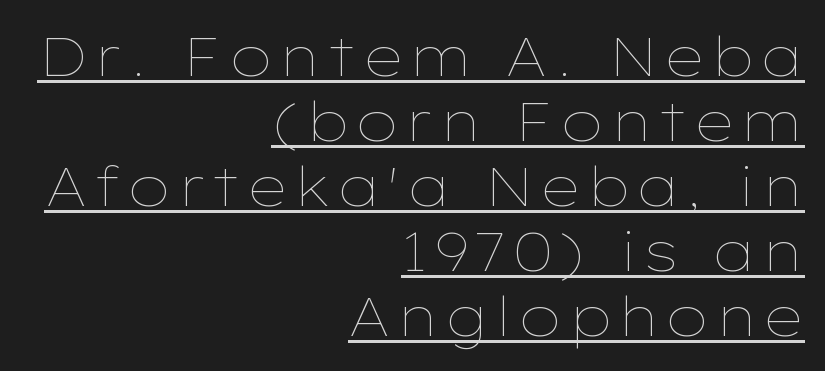
These lines are rendered in a variable-pitch font. Vertical strokes here are truly vertical. This reads as an unemphasized weight, regular at the heaviest. What decoration does the sample have? An underline. Leftover space on each line is placed entirely before the opening word.
